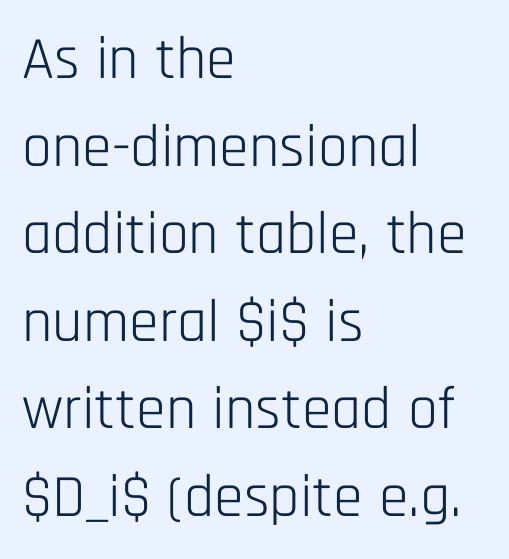
The image shows 60 px light, condensed sans-serif type, upright; set left-aligned, normal line spacing (1.46x), normal letter spacing, not underlined; low stroke contrast and a large x-height.
